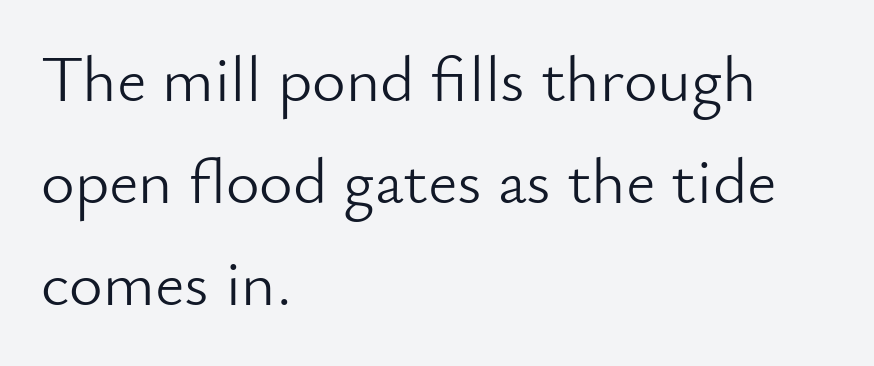
Q: Is the text bold? A: No.
Q: Is the text italic (slanted)? A: No, it is upright.
Q: Is the typeface a serif or a sans-serif typeface? A: Sans-serif.
Q: Is the text underlined? A: No.
Q: How is the paragraph aligned? A: Left-aligned.
Q: Is the spacing between letters normal or unusually wide? A: Normal.
Q: Is the spacing between lines tight, normal or loose? A: Normal.
Q: Width (condensed, normal, or wide)? A: Normal.
Q: Stroke contrast? A: Low.
Q: x-height? A: Small.
Q: Monospaced? A: No.
